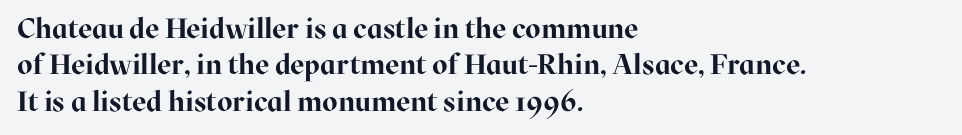
Q: Is the text bold? A: Yes.
Q: Is the text italic (slanted)? A: No, it is upright.
Q: Is the typeface a serif or a sans-serif typeface? A: Serif.
Q: Is the text underlined? A: No.
Q: How is the paragraph aligned? A: Left-aligned.
Q: Is the spacing between letters normal or unusually wide? A: Normal.
Q: Is the spacing between lines tight, normal or loose? A: Normal.
Q: Width (condensed, normal, or wide)? A: Normal.
Q: Stroke contrast? A: High.
Q: x-height? A: Medium.
Q: Monospaced? A: No.
